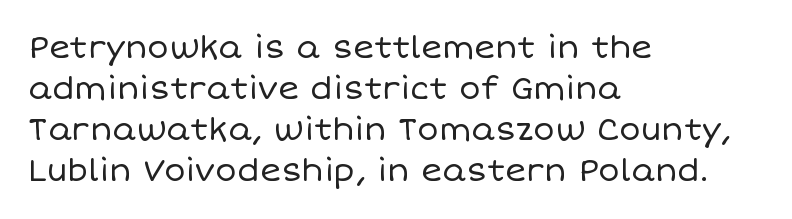
The image shows 32 px regular-weight type, upright; set left-aligned, normal line spacing (1.28x), normal letter spacing, not underlined; low stroke contrast and a large x-height.
